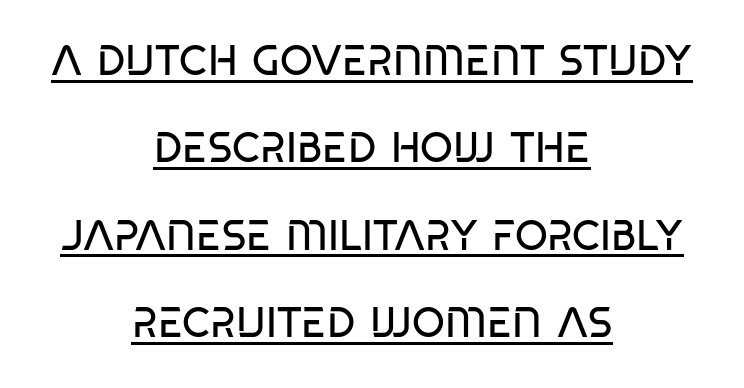
{"serif": "no", "bold": "no", "weight": "regular", "width": "condensed", "stroke_contrast": "low", "x_height": "large", "monospaced": "no", "underline": "yes", "align": "center", "line_spacing": "loose", "line_spacing_ratio": 2.08, "letter_spacing": "normal", "letter_spacing_em": 0.0, "glyph_px": 42}
